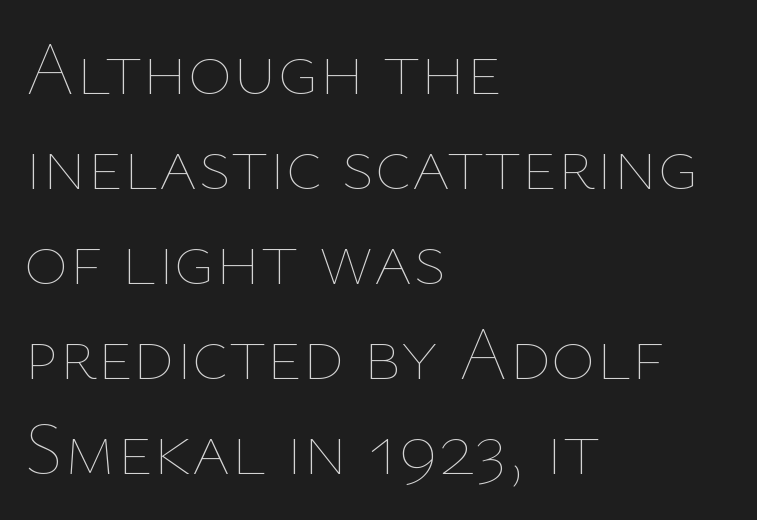
Q: Is the text bold? A: No.
Q: Is the text italic (slanted)? A: No, it is upright.
Q: Is the text underlined? A: No.
Q: How is the paragraph aligned? A: Left-aligned.
Q: Is the spacing between letters normal or unusually wide? A: Normal.
Q: Is the spacing between lines tight, normal or loose? A: Normal.
Q: Width (condensed, normal, or wide)? A: Normal.
Q: Stroke contrast? A: Low.
Q: x-height? A: Medium.
Q: Monospaced? A: No.
